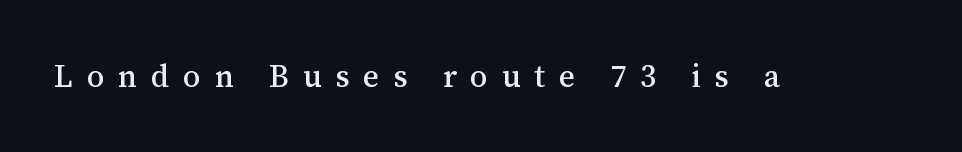
The image shows 31 px serif type, upright; set unusually wide letter spacing (+0.45 em), not underlined; medium stroke contrast and a medium x-height.
